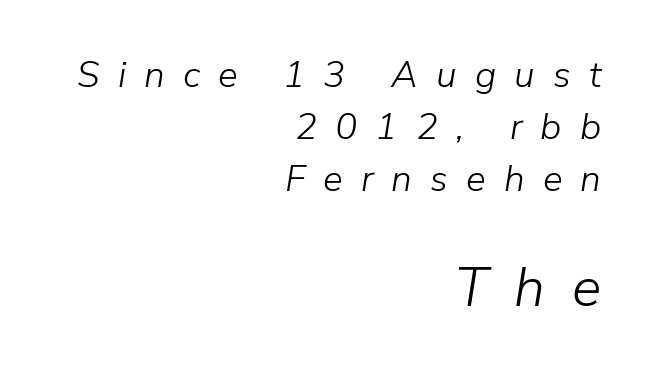
{"italic": "yes", "lean": "right", "slant_degrees": 9, "bold": "no", "weight": "light", "width": "normal", "stroke_contrast": "low", "x_height": "medium", "monospaced": "no", "underline": "no", "align": "right", "line_spacing": "normal", "line_spacing_ratio": 1.41, "letter_spacing": "wide", "letter_spacing_em": 0.49, "larger_block": "second", "size_ratio": 1.49, "glyph_px": 55}
